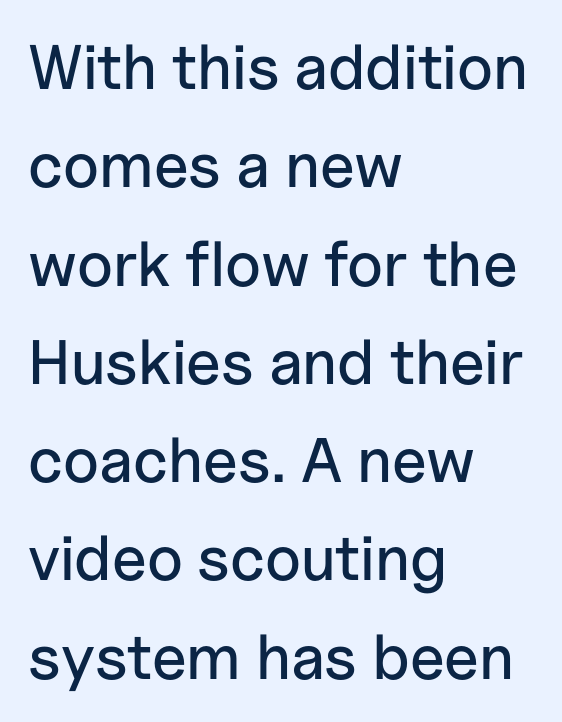
{"serif": "no", "italic": "no", "width": "normal", "stroke_contrast": "low", "x_height": "medium", "monospaced": "no", "underline": "no", "align": "left", "line_spacing": "normal", "line_spacing_ratio": 1.56, "letter_spacing": "normal", "letter_spacing_em": 0.0, "glyph_px": 63}
